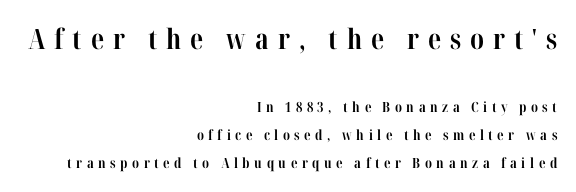
Q: Is the text bold? A: Yes.
Q: Is the text italic (slanted)? A: No, it is upright.
Q: Is the typeface a serif or a sans-serif typeface? A: Serif.
Q: Is the text underlined? A: No.
Q: How is the paragraph aligned? A: Right-aligned.
Q: Is the spacing between letters normal or unusually wide? A: Unusually wide.
Q: Is the spacing between lines tight, normal or loose? A: Loose.
Q: Which block of text is set in a larger size, the first (top) or the second (bottom)? A: The first (top) one.
Q: Width (condensed, normal, or wide)? A: Condensed.
Q: Stroke contrast? A: High.
Q: x-height? A: Medium.
Q: Monospaced? A: No.
